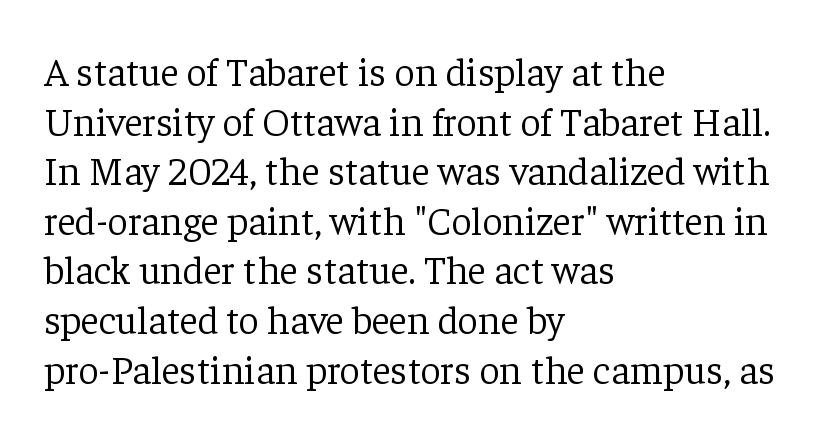
{"serif": "yes", "italic": "no", "bold": "no", "weight": "light", "width": "normal", "stroke_contrast": "low", "x_height": "medium", "monospaced": "no", "underline": "no", "align": "left", "line_spacing_ratio": 1.24, "letter_spacing": "normal", "letter_spacing_em": 0.0, "glyph_px": 40}
